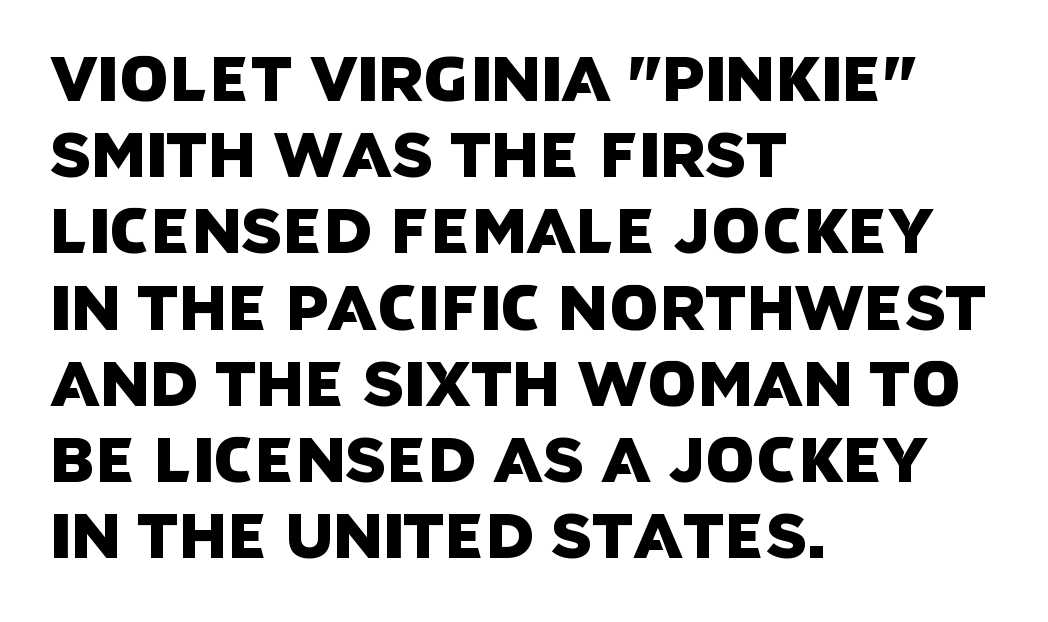
Has an underline been added? It has not. The face used here is rendered with its standard letterfit. If you drew a ruler down the left edge, every line would touch it. These lines are rendered in a variable-pitch font.
